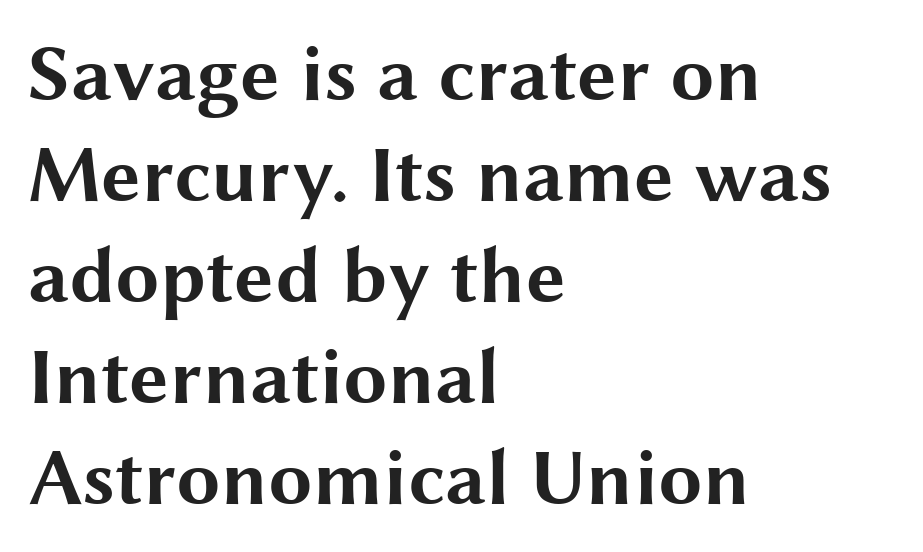
{"serif": "no", "italic": "no", "bold": "yes", "weight": "bold", "width": "wide", "stroke_contrast": "medium", "x_height": "medium", "monospaced": "no", "underline": "no", "align": "left", "line_spacing": "normal", "line_spacing_ratio": 1.28, "letter_spacing": "normal", "letter_spacing_em": 0.0, "glyph_px": 79}
